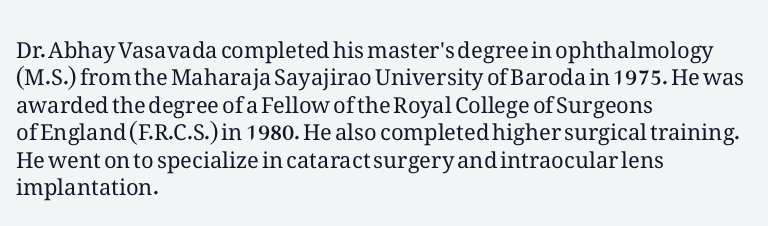
Q: Is the text bold? A: No.
Q: Is the text italic (slanted)? A: No, it is upright.
Q: Is the text underlined? A: No.
Q: How is the paragraph aligned? A: Left-aligned.
Q: Is the spacing between letters normal or unusually wide? A: Normal.
Q: Is the spacing between lines tight, normal or loose? A: Normal.
